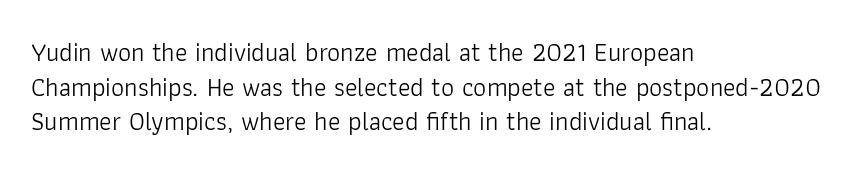
Q: Is the text bold? A: No.
Q: Is the text italic (slanted)? A: No, it is upright.
Q: Is the text underlined? A: No.
Q: How is the paragraph aligned? A: Left-aligned.
Q: Is the spacing between letters normal or unusually wide? A: Normal.
Q: Is the spacing between lines tight, normal or loose? A: Normal.
